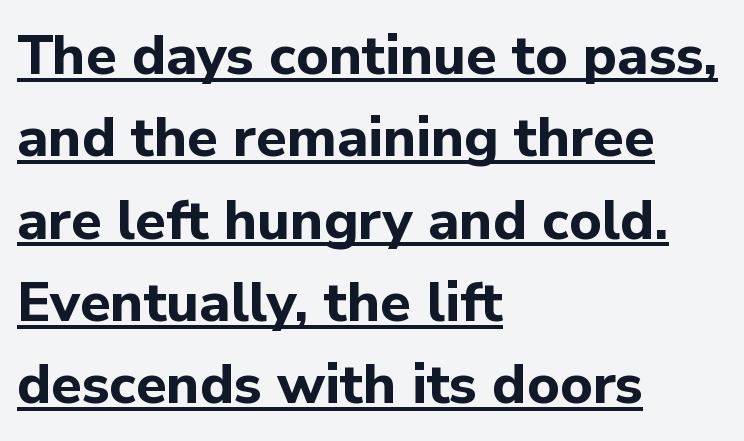
Q: Is the text bold? A: Yes.
Q: Is the text italic (slanted)? A: No, it is upright.
Q: Is the typeface a serif or a sans-serif typeface? A: Sans-serif.
Q: Is the text underlined? A: Yes.
Q: How is the paragraph aligned? A: Left-aligned.
Q: Is the spacing between letters normal or unusually wide? A: Normal.
Q: Is the spacing between lines tight, normal or loose? A: Normal.
Q: Width (condensed, normal, or wide)? A: Normal.
Q: Stroke contrast? A: Low.
Q: x-height? A: Medium.
Q: Monospaced? A: No.
